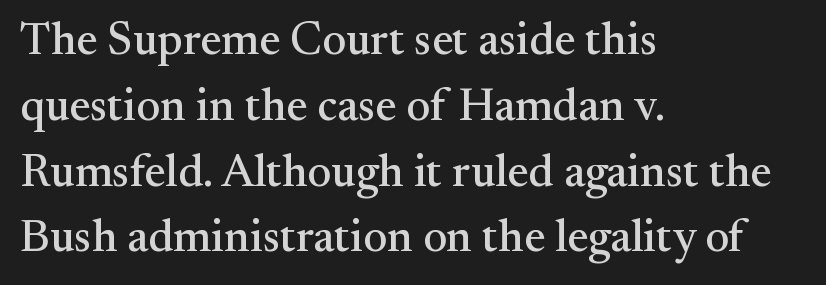
{"serif": "yes", "italic": "no", "width": "normal", "stroke_contrast": "medium", "x_height": "small", "monospaced": "no", "underline": "no", "align": "left", "line_spacing": "normal", "line_spacing_ratio": 1.43, "letter_spacing": "normal", "letter_spacing_em": 0.0, "glyph_px": 46}
